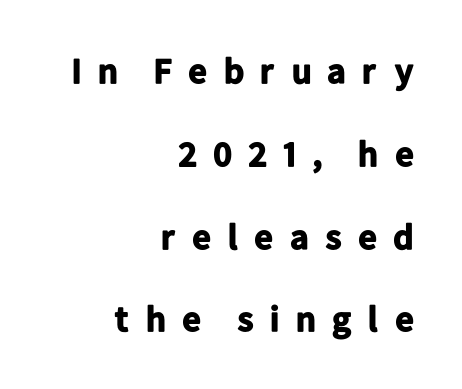
Q: Is the text bold? A: Yes.
Q: Is the text italic (slanted)? A: No, it is upright.
Q: Is the typeface a serif or a sans-serif typeface? A: Sans-serif.
Q: Is the text underlined? A: No.
Q: How is the paragraph aligned? A: Right-aligned.
Q: Is the spacing between letters normal or unusually wide? A: Unusually wide.
Q: Is the spacing between lines tight, normal or loose? A: Loose.
Q: Width (condensed, normal, or wide)? A: Normal.
Q: Stroke contrast? A: Low.
Q: x-height? A: Medium.
Q: Monospaced? A: No.
